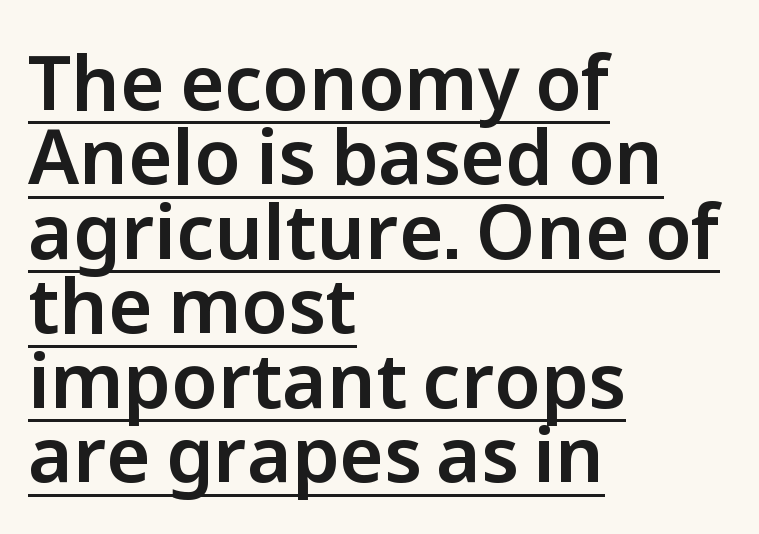
{"serif": "no", "italic": "no", "width": "normal", "stroke_contrast": "low", "x_height": "medium", "monospaced": "no", "underline": "yes", "align": "left", "line_spacing": "tight", "line_spacing_ratio": 0.98, "letter_spacing": "normal", "letter_spacing_em": 0.0, "glyph_px": 76}
